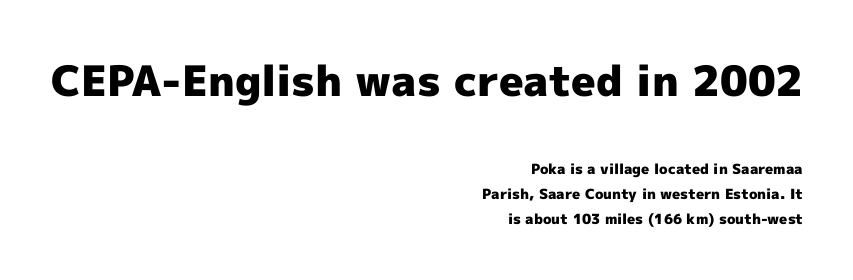
The image shows 42 px heavy sans-serif type, upright; set right-aligned, line spacing 1.78x, normal letter spacing, not underlined; the first (top) block is 3.0x larger; a medium x-height.
